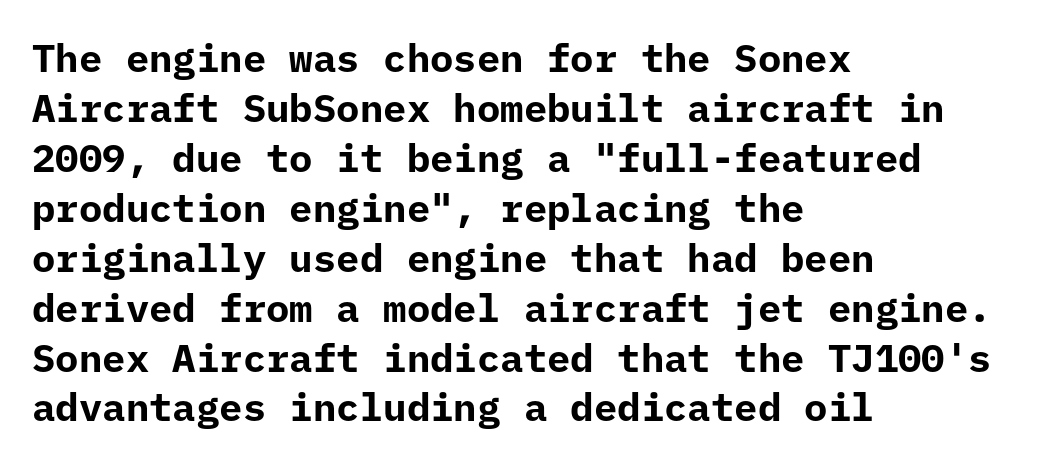
Q: Is the text bold? A: Yes.
Q: Is the text italic (slanted)? A: No, it is upright.
Q: Is the typeface a serif or a sans-serif typeface? A: Sans-serif.
Q: Is the text underlined? A: No.
Q: How is the paragraph aligned? A: Left-aligned.
Q: Is the spacing between letters normal or unusually wide? A: Normal.
Q: Is the spacing between lines tight, normal or loose? A: Normal.
Q: Width (condensed, normal, or wide)? A: Normal.
Q: Stroke contrast? A: Low.
Q: x-height? A: Medium.
Q: Monospaced? A: Yes.
